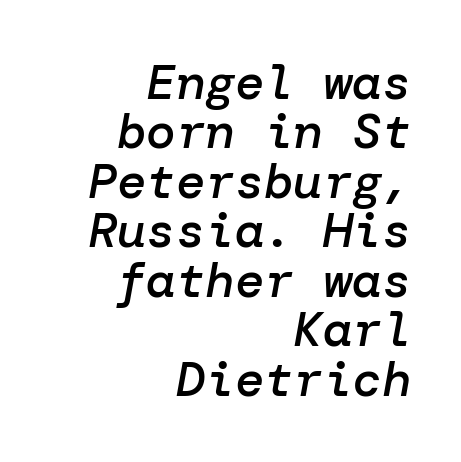
The image shows 49 px semibold type, italic (leaning right); set right-aligned, tight line spacing (1.01x), normal letter spacing, not underlined; low stroke contrast and a medium x-height.
